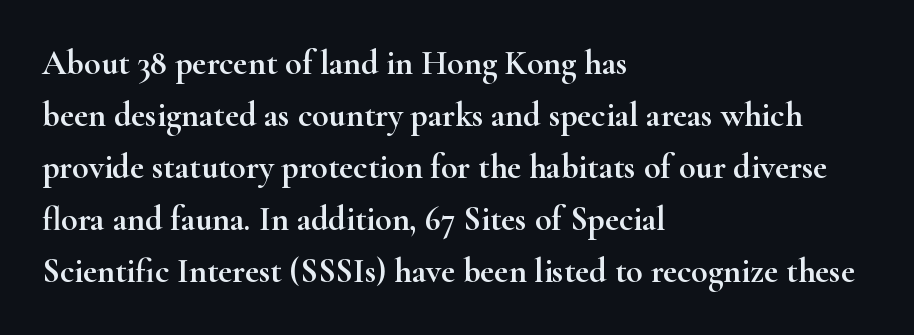
{"serif": "yes", "italic": "no", "width": "wide", "stroke_contrast": "high", "x_height": "small", "monospaced": "no", "underline": "no", "align": "left", "line_spacing": "normal", "line_spacing_ratio": 1.53, "letter_spacing": "normal", "letter_spacing_em": 0.0, "glyph_px": 34}
